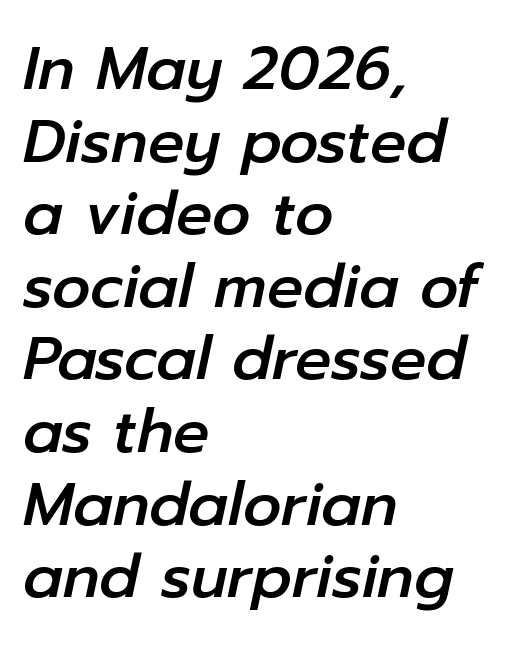
Does the copy run flush right? No — it runs flush left. Anything drawn beneath the words? Only blank space. Is this a fixed-width face? No — the glyphs have proportional, varying widths. The gaps between neighbouring characters are ordinary and unremarkable. The whole block is typeset with a tilt.
